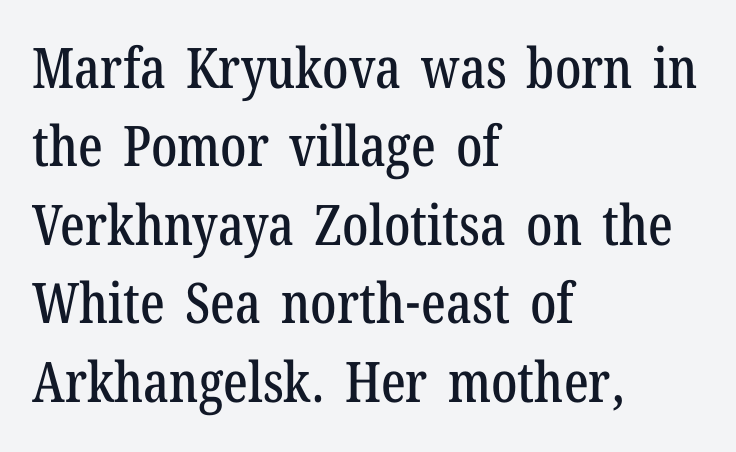
In terms of leading, this rendering sits right in the middle. Posture: vertical. Spacing between characters is what you'd get straight out of the box. The letters advance in unequal steps, a hallmark of proportional type.
